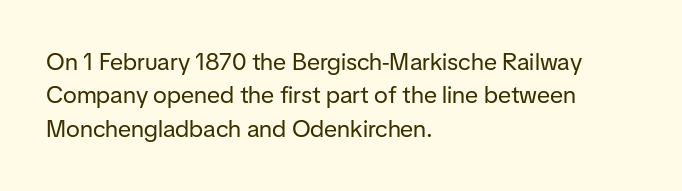
The letterforms sit at book weight or below. Posture: straight, roman, zero tilt. Tracking value appears to be zero — textbook default spacing. The passage shown stacks its lines at a standard gap. Is the block centered? No — it sits flush against the left margin. The foot of each line stays bare and open.
